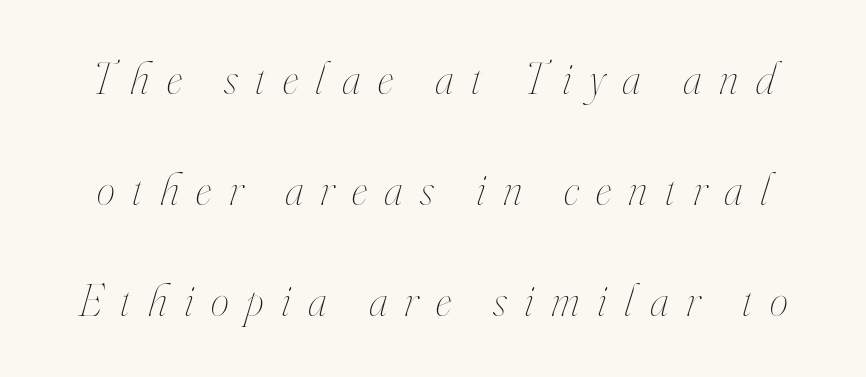
The weight tops out at a normal text grade. Baseline-to-baseline distance is far greater than the letter height. Proportional: the letters do not fall into vertical columns. Yep, that's italic — everything's leaning. Unmarked baselines from the first word to the last. Glyph-to-glyph distance is far greater than everyday printed text.
